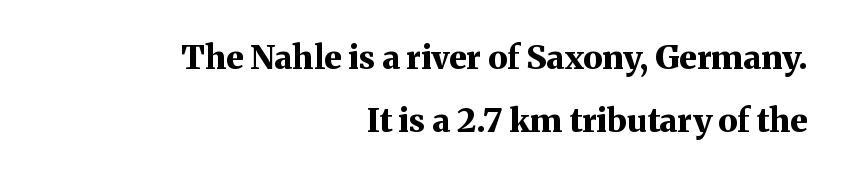
Q: Is the text bold? A: Yes.
Q: Is the text italic (slanted)? A: No, it is upright.
Q: Is the typeface a serif or a sans-serif typeface? A: Serif.
Q: Is the text underlined? A: No.
Q: How is the paragraph aligned? A: Right-aligned.
Q: Is the spacing between letters normal or unusually wide? A: Normal.
Q: Is the spacing between lines tight, normal or loose? A: Loose.
Q: Width (condensed, normal, or wide)? A: Normal.
Q: Stroke contrast? A: Medium.
Q: x-height? A: Medium.
Q: Monospaced? A: No.
